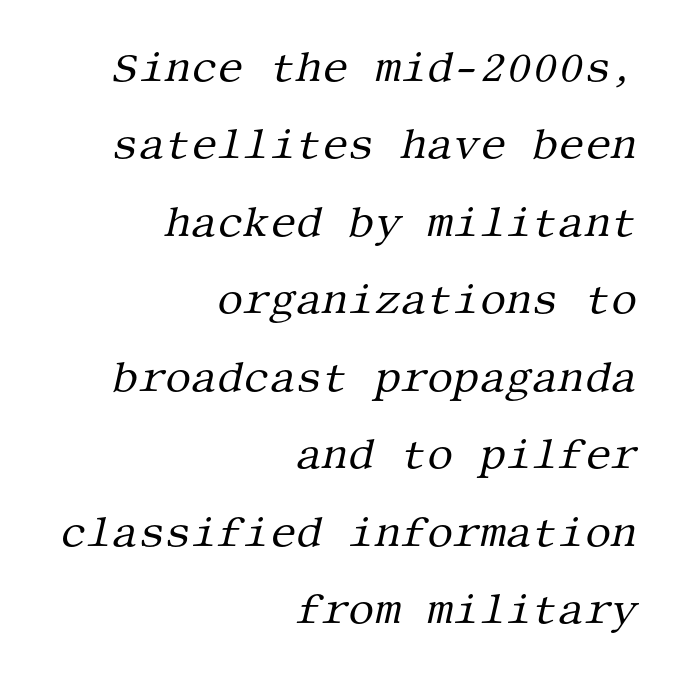
There is no visible air inserted between adjacent glyphs. All the whitespace from short lines collects on the left. Summary of weight: not heavy and not bold. The letters carry serifs — small finishing strokes at the ends of their stems. Only glyphs here, with clear space below each row.
